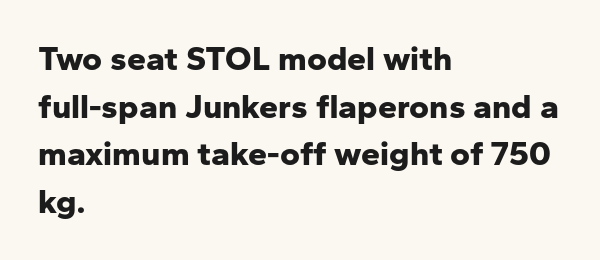
Spacing verdict: proportional, widths tailored to each character. Spacing between characters is what you'd get straight out of the box. Plenty of ink on the page — the face is bold. The typeface chosen for these lines omits serifs. The rows are spaced the way most documents space them. The rag falls on the right side of this text block.
